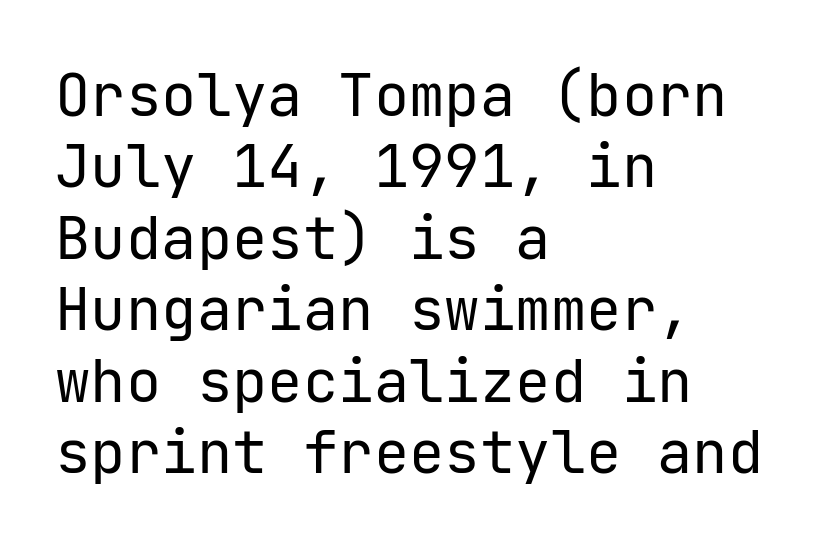
The image shows 59 px regular-weight sans-serif type, upright; set left-aligned, line spacing 1.21x, normal letter spacing, not underlined; low stroke contrast and a medium x-height.
